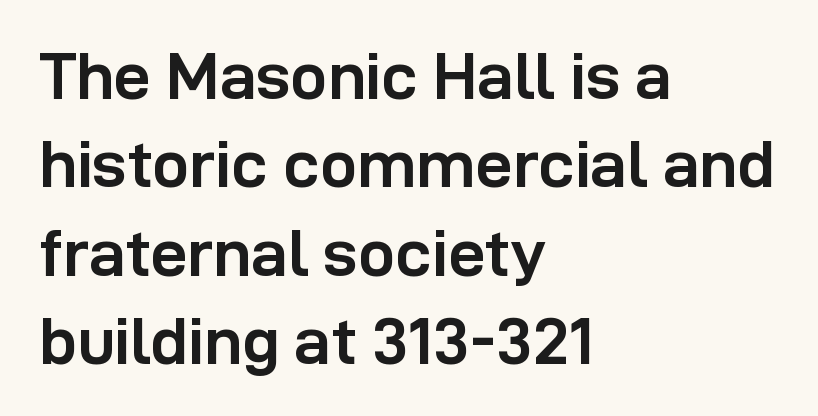
{"serif": "no", "italic": "no", "bold": "yes", "weight": "semibold", "width": "normal", "stroke_contrast": "low", "x_height": "medium", "monospaced": "no", "underline": "no", "align": "left", "line_spacing": "normal", "line_spacing_ratio": 1.34, "letter_spacing": "normal", "letter_spacing_em": 0.0, "glyph_px": 66}
